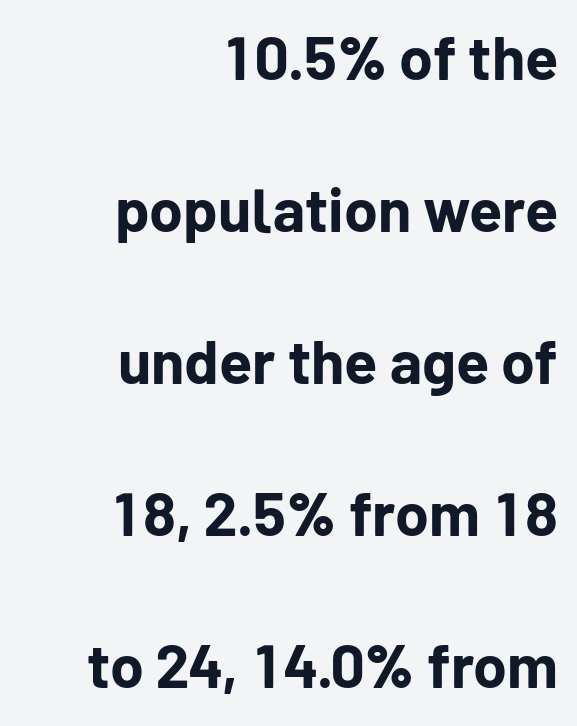
Q: Is the text bold? A: Yes.
Q: Is the text italic (slanted)? A: No, it is upright.
Q: Is the typeface a serif or a sans-serif typeface? A: Sans-serif.
Q: Is the text underlined? A: No.
Q: How is the paragraph aligned? A: Right-aligned.
Q: Is the spacing between letters normal or unusually wide? A: Normal.
Q: Is the spacing between lines tight, normal or loose? A: Loose.
Q: Width (condensed, normal, or wide)? A: Normal.
Q: Stroke contrast? A: Low.
Q: x-height? A: Medium.
Q: Monospaced? A: No.
